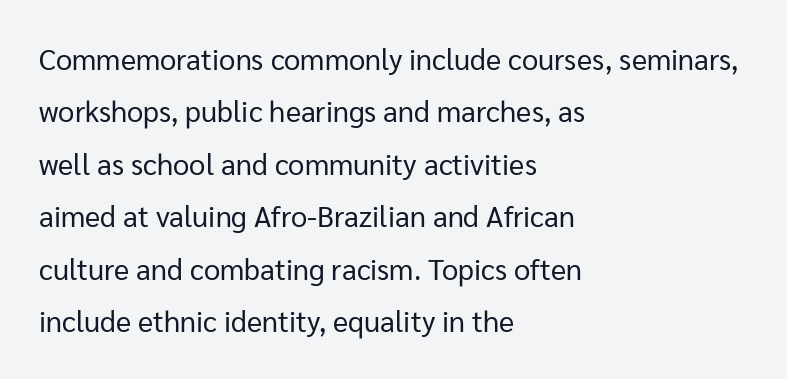
Q: Is the text bold? A: No.
Q: Is the text italic (slanted)? A: No, it is upright.
Q: Is the typeface a serif or a sans-serif typeface? A: Sans-serif.
Q: Is the text underlined? A: No.
Q: How is the paragraph aligned? A: Left-aligned.
Q: Is the spacing between letters normal or unusually wide? A: Normal.
Q: Width (condensed, normal, or wide)? A: Normal.
Q: Stroke contrast? A: Low.
Q: x-height? A: Medium.
Q: Monospaced? A: No.
